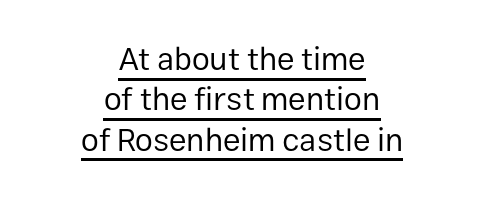
Q: Is the text bold? A: No.
Q: Is the text italic (slanted)? A: No, it is upright.
Q: Is the typeface a serif or a sans-serif typeface? A: Sans-serif.
Q: Is the text underlined? A: Yes.
Q: How is the paragraph aligned? A: Centered.
Q: Is the spacing between letters normal or unusually wide? A: Normal.
Q: Is the spacing between lines tight, normal or loose? A: Normal.
Q: Width (condensed, normal, or wide)? A: Normal.
Q: Stroke contrast? A: Low.
Q: x-height? A: Medium.
Q: Monospaced? A: No.
